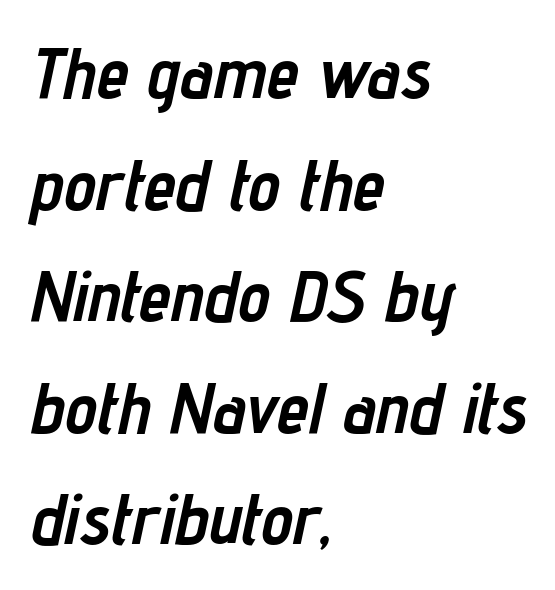
Q: Is the text bold? A: Yes.
Q: Is the text italic (slanted)? A: Yes, it leans right by about 12 degrees.
Q: Is the text underlined? A: No.
Q: How is the paragraph aligned? A: Left-aligned.
Q: Is the spacing between letters normal or unusually wide? A: Normal.
Q: Is the spacing between lines tight, normal or loose? A: Normal.
Q: Width (condensed, normal, or wide)? A: Condensed.
Q: Stroke contrast? A: Low.
Q: x-height? A: Medium.
Q: Monospaced? A: No.
